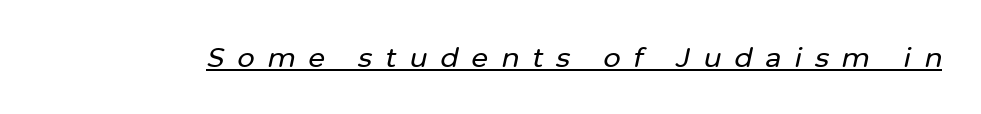
Q: Is the text italic (slanted)? A: Yes, it leans right by about 12 degrees.
Q: Is the text underlined? A: Yes.
Q: Is the spacing between letters normal or unusually wide? A: Unusually wide.
